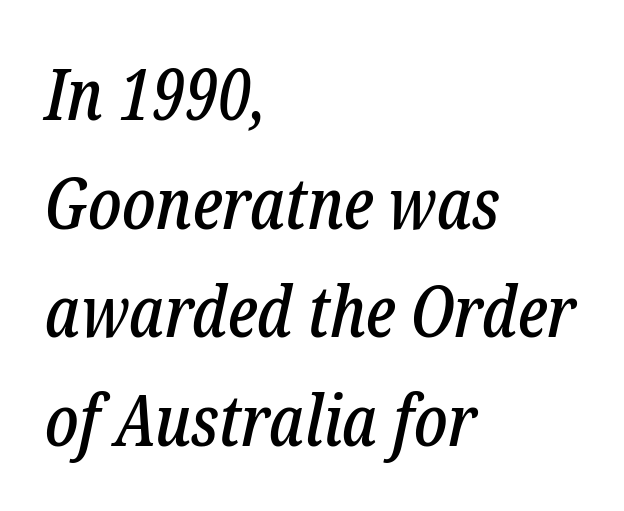
Q: Is the text italic (slanted)? A: Yes, it leans right by about 12 degrees.
Q: Is the typeface a serif or a sans-serif typeface? A: Serif.
Q: Is the text underlined? A: No.
Q: How is the paragraph aligned? A: Left-aligned.
Q: Is the spacing between letters normal or unusually wide? A: Normal.
Q: Is the spacing between lines tight, normal or loose? A: Normal.
Q: Width (condensed, normal, or wide)? A: Condensed.
Q: Stroke contrast? A: Low.
Q: x-height? A: Medium.
Q: Monospaced? A: No.
